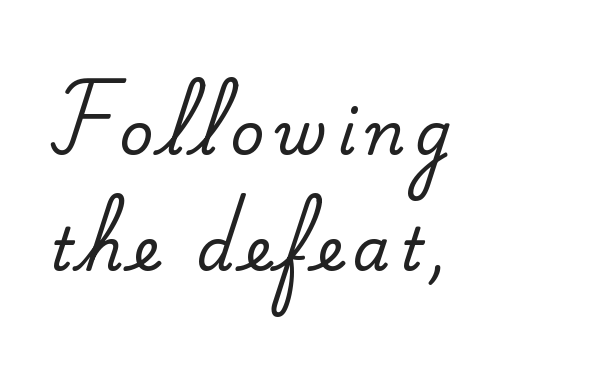
The image shows 59 px serif type; set left-aligned, loose line spacing (1.97x), not underlined; medium stroke contrast and a small x-height.
